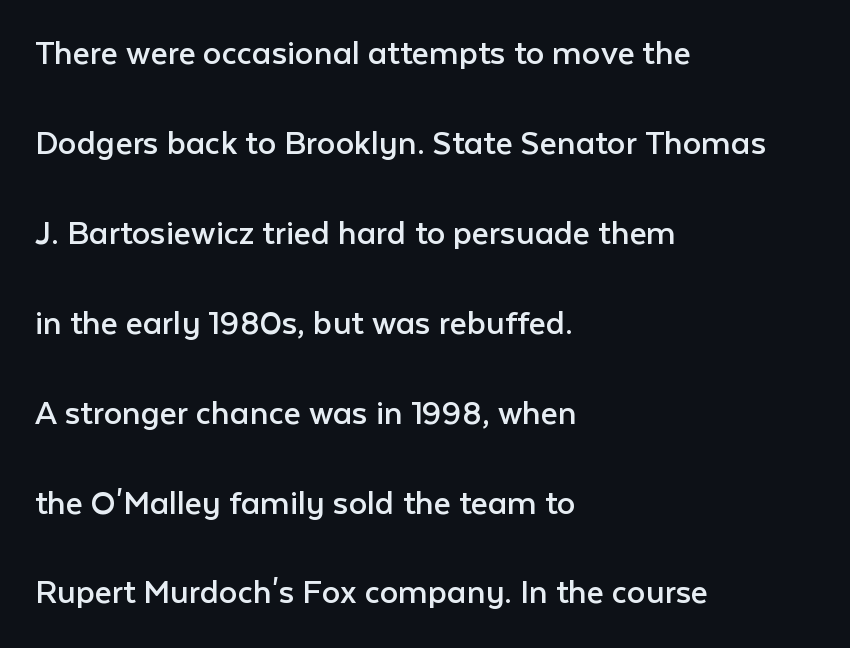
You could not count columns in this text — the font is proportionally spaced. Typographically, this falls in the sans-serif category. Summary of vertical rhythm: relaxed, with wide interline spacing. A bare baseline throughout the passage.
